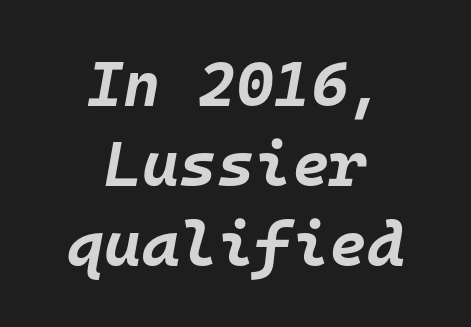
In terms of leading, this rendering sits right in the middle. In terms of posture, this sample is oblique. Which margin do the lines hug? Neither — every line sits in the middle. The gaps between neighbouring characters are ordinary and unremarkable. The string is rendered with underlining switched off.
